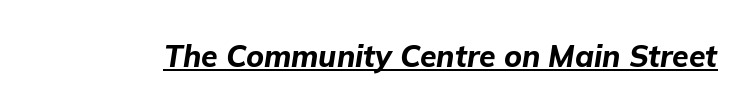
Q: Is the text bold? A: Yes.
Q: Is the text italic (slanted)? A: Yes, it leans right by about 9 degrees.
Q: Is the text underlined? A: Yes.
Q: Is the spacing between letters normal or unusually wide? A: Normal.
Q: Width (condensed, normal, or wide)? A: Normal.
Q: Stroke contrast? A: Low.
Q: x-height? A: Medium.
Q: Monospaced? A: No.
